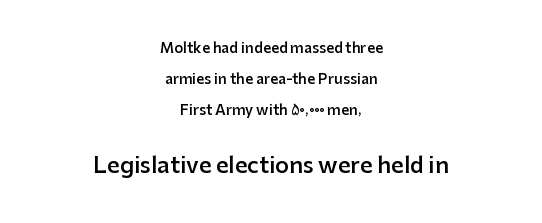
Q: Is the text bold? A: Semi-bold.
Q: Is the text italic (slanted)? A: No, it is upright.
Q: Is the text underlined? A: No.
Q: How is the paragraph aligned? A: Centered.
Q: Is the spacing between letters normal or unusually wide? A: Normal.
Q: Is the spacing between lines tight, normal or loose? A: Loose.
Q: Which block of text is set in a larger size, the first (top) or the second (bottom)? A: The second (bottom) one.
